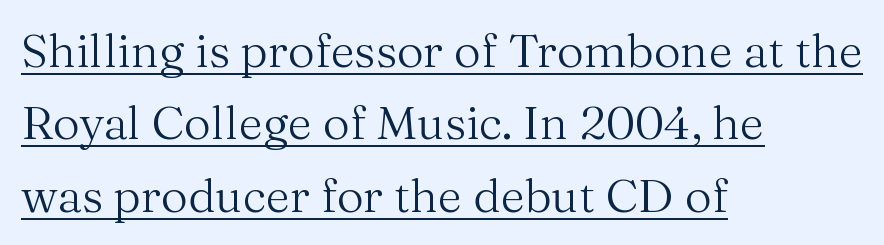
A quiet, ordinary-to-light weight characterises the typeface. The rendering uses a moderate line-height, typical for paragraphs. The letters advance in unequal steps, a hallmark of proportional type. These lines are composed in type with serifs. The face used here appears with an underline applied. Characters follow at the spacing the type designer built in.
